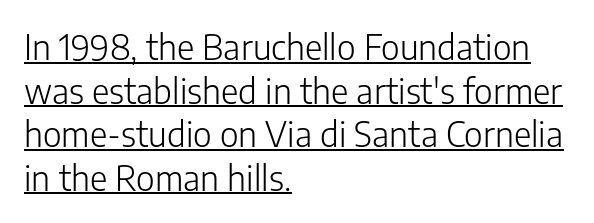
The image shows 34 px light sans-serif type, upright; set left-aligned, normal line spacing (1.28x), normal letter spacing, underlined; low stroke contrast and a medium x-height.
